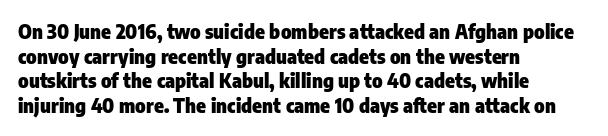
{"italic": "no", "bold": "yes", "underline": "no", "align": "left", "line_spacing_ratio": 1.23, "letter_spacing": "normal", "letter_spacing_em": 0.0, "glyph_px": 20}
